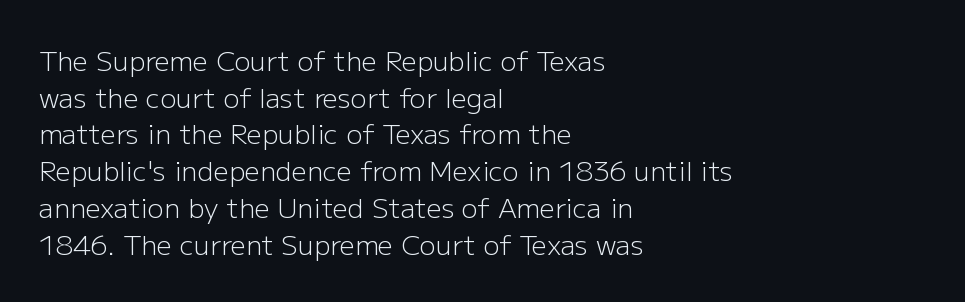
{"italic": "no", "bold": "no", "underline": "no", "align": "left", "line_spacing": "normal", "line_spacing_ratio": 1.36, "letter_spacing": "normal", "letter_spacing_em": 0.0, "glyph_px": 27}
